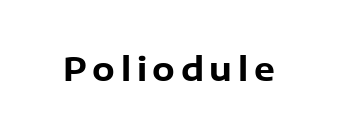
The image shows 33 px bold sans-serif type, upright; set not underlined; low stroke contrast and a medium x-height.
